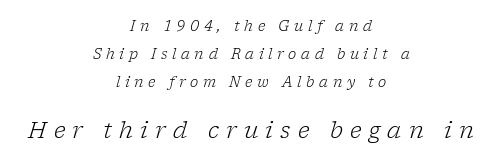
The image shows 22 px text type, italic (leaning right); set centered, loose line spacing (1.99x), unusually wide letter spacing (+0.33 em), not underlined; the second (bottom) block is 1.57x larger.
